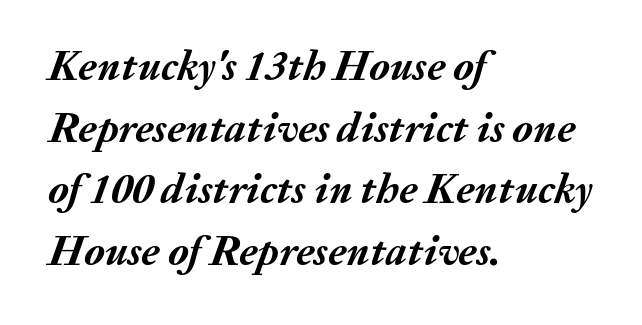
{"italic": "yes", "lean": "right", "slant_degrees": 20, "bold": "yes", "weight": "semibold", "width": "normal", "stroke_contrast": "medium", "x_height": "medium", "monospaced": "no", "underline": "no", "align": "left", "line_spacing": "normal", "line_spacing_ratio": 1.47, "letter_spacing": "normal", "letter_spacing_em": 0.0, "glyph_px": 42}
